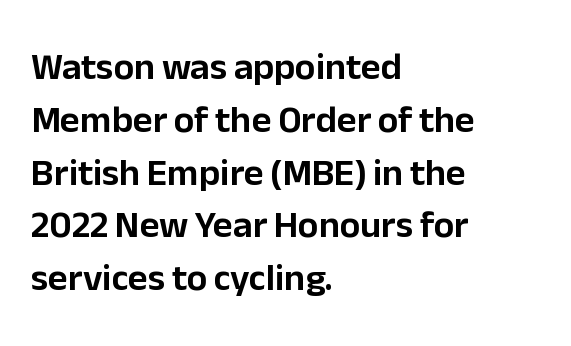
The image shows 38 px sans-serif type, upright; set left-aligned, normal line spacing (1.39x), normal letter spacing, not underlined; low stroke contrast and a medium x-height.
